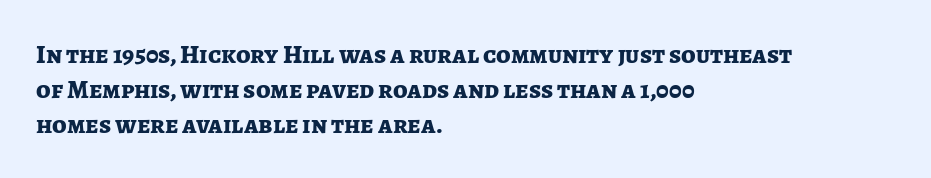
The image shows 26 px bold type, upright; set left-aligned, normal line spacing (1.34x), normal letter spacing, not underlined.
